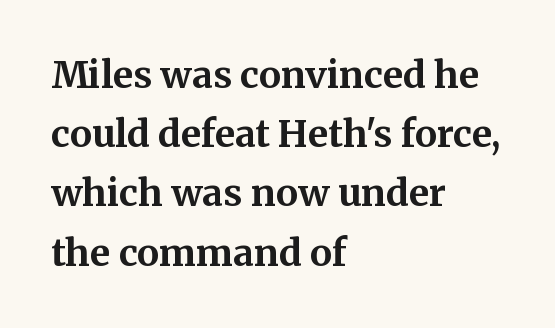
Q: Is the text bold? A: Yes.
Q: Is the text italic (slanted)? A: No, it is upright.
Q: Is the typeface a serif or a sans-serif typeface? A: Serif.
Q: Is the text underlined? A: No.
Q: How is the paragraph aligned? A: Left-aligned.
Q: Is the spacing between letters normal or unusually wide? A: Normal.
Q: Is the spacing between lines tight, normal or loose? A: Normal.
Q: Width (condensed, normal, or wide)? A: Normal.
Q: Stroke contrast? A: Medium.
Q: x-height? A: Medium.
Q: Monospaced? A: No.
